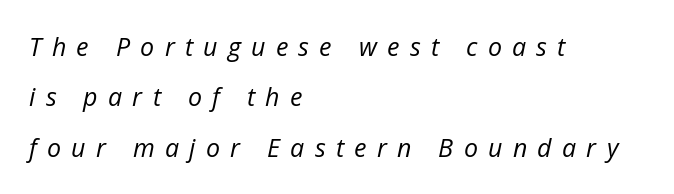
The image shows 25 px text type, italic (leaning right); set left-aligned, loose line spacing (2.02x), unusually wide letter spacing (+0.41 em), not underlined.
